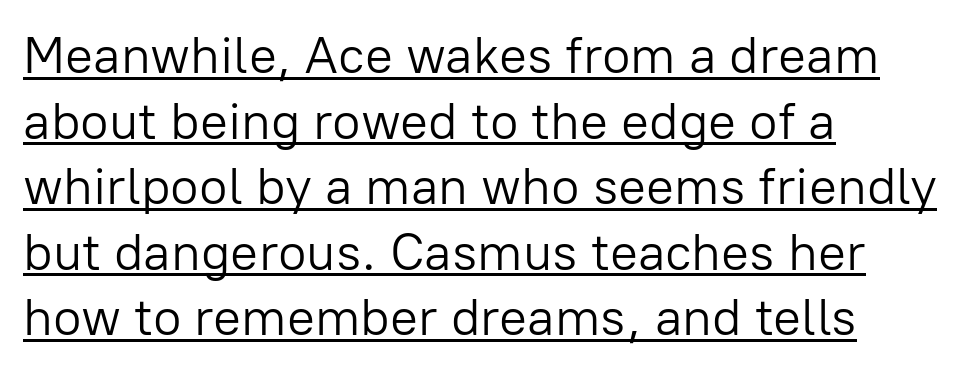
The line texture is even and compact thanks to regular tracking. The rag falls on the right side of this text block. Are there feet on the stems? There aren't — it's a sans. Posture: straight, roman, zero tilt. The specimen includes a rule beneath the text block's lines.
